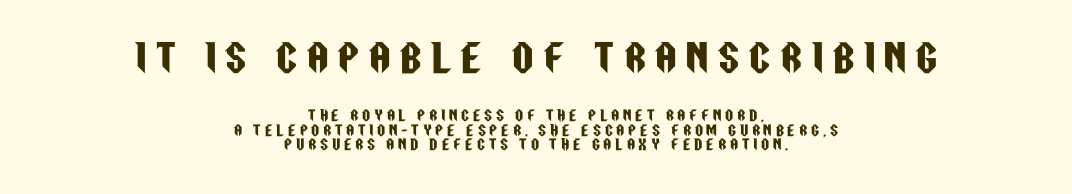
The image shows 37 px condensed sans-serif type, upright; set centered, tight line spacing (1.04x), unusually wide letter spacing (+0.27 em), not underlined; the first (top) block is 2.64x larger; low stroke contrast and a large x-height.
